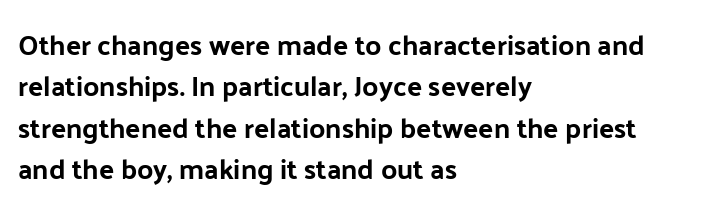
Q: Is the text bold? A: Yes.
Q: Is the text italic (slanted)? A: No, it is upright.
Q: Is the typeface a serif or a sans-serif typeface? A: Sans-serif.
Q: Is the text underlined? A: No.
Q: How is the paragraph aligned? A: Left-aligned.
Q: Is the spacing between letters normal or unusually wide? A: Normal.
Q: Is the spacing between lines tight, normal or loose? A: Normal.
Q: Width (condensed, normal, or wide)? A: Normal.
Q: Stroke contrast? A: Low.
Q: x-height? A: Medium.
Q: Monospaced? A: No.
